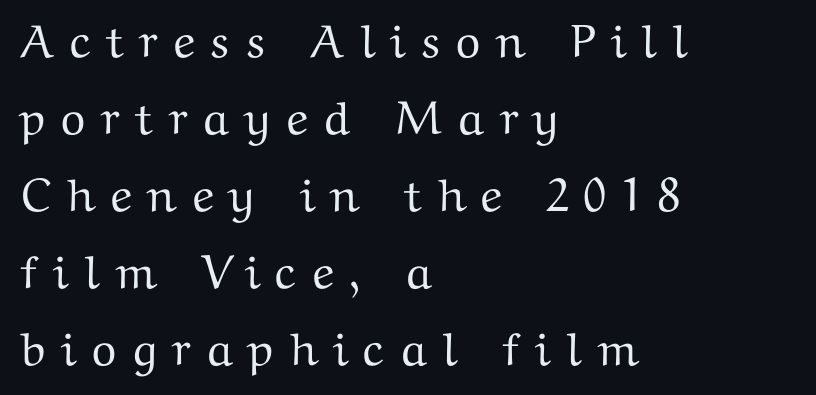
The image shows 47 px wide serif type, upright; set left-aligned, normal line spacing (1.64x), unusually wide letter spacing (+0.29 em), not underlined; medium stroke contrast and a medium x-height.
